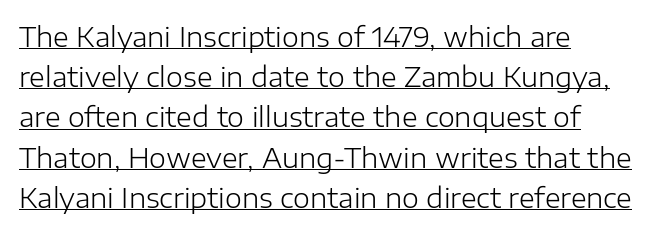
{"italic": "no", "bold": "no", "underline": "yes", "align": "left", "line_spacing": "normal", "line_spacing_ratio": 1.49, "letter_spacing": "normal", "letter_spacing_em": 0.0, "glyph_px": 27}
